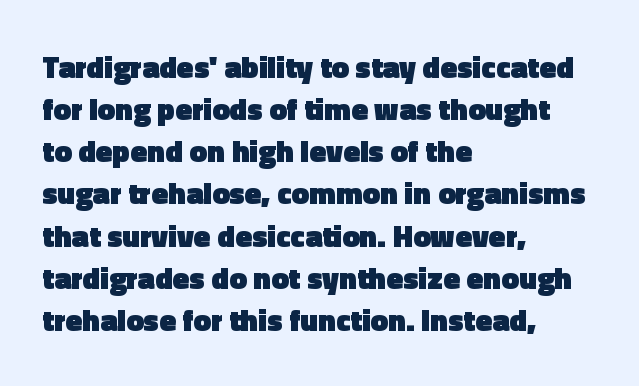
Q: Is the text bold? A: Yes.
Q: Is the text italic (slanted)? A: No, it is upright.
Q: Is the typeface a serif or a sans-serif typeface? A: Sans-serif.
Q: Is the text underlined? A: No.
Q: How is the paragraph aligned? A: Left-aligned.
Q: Is the spacing between letters normal or unusually wide? A: Normal.
Q: Is the spacing between lines tight, normal or loose? A: Normal.
Q: Width (condensed, normal, or wide)? A: Normal.
Q: x-height? A: Medium.
Q: Monospaced? A: No.
